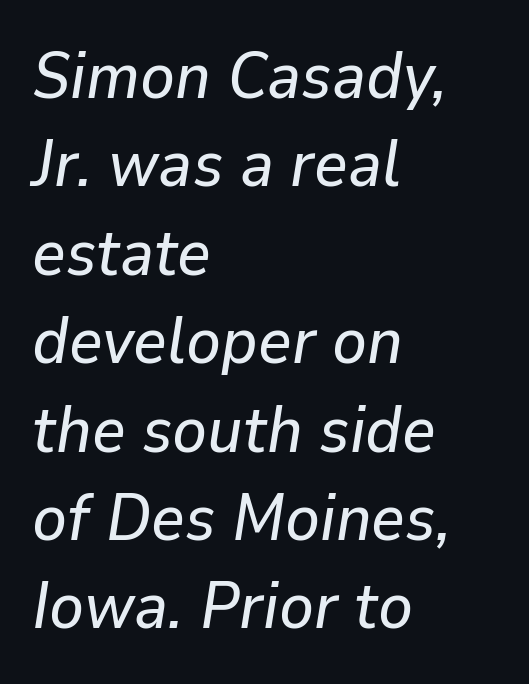
The area under the type is left untouched. Italic? Definitely — the glyphs are oblique. Standard letterfit; no display-style spreading of the glyphs. Teacher's note: observe the even left margin — that is flush-left alignment. Horizontal bands of white between lines are of average thickness. The passage shown is typed in a proportional face where columns would drift.
